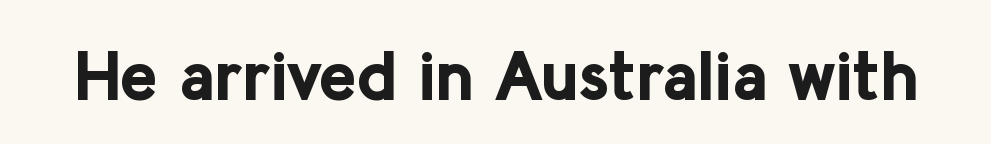
{"serif": "no", "italic": "no", "bold": "yes", "weight": "bold", "width": "normal", "stroke_contrast": "low", "x_height": "medium", "monospaced": "no", "underline": "no", "letter_spacing": "normal", "letter_spacing_em": 0.0, "glyph_px": 70}
